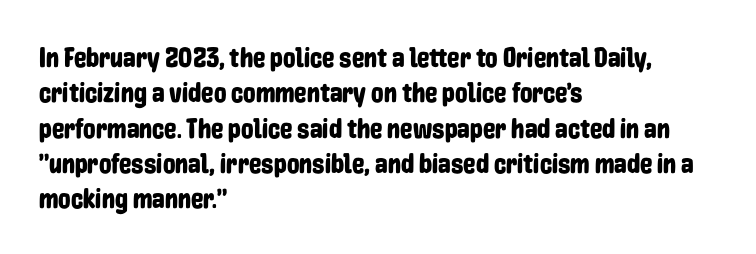
{"serif": "no", "italic": "no", "width": "condensed", "stroke_contrast": "low", "x_height": "medium", "monospaced": "no", "underline": "no", "align": "left", "line_spacing": "normal", "line_spacing_ratio": 1.26, "letter_spacing": "normal", "letter_spacing_em": 0.0, "glyph_px": 28}
